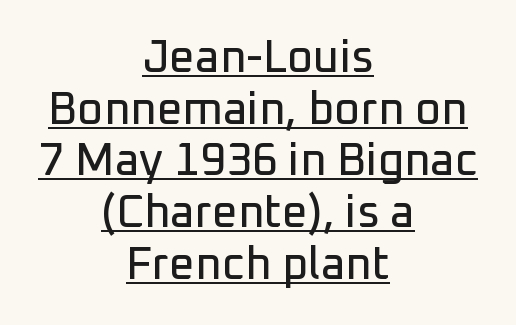
The image shows 45 px sans-serif type, upright; set centered, tight line spacing (1.15x), normal letter spacing, underlined; low stroke contrast and a medium x-height.
